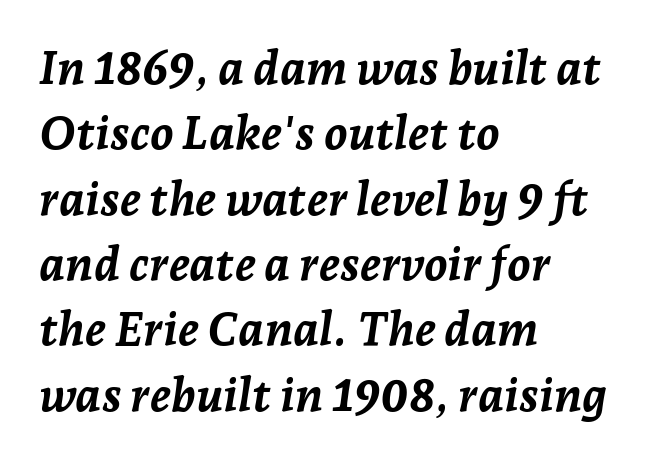
Q: Is the text bold? A: Yes.
Q: Is the text italic (slanted)? A: Yes, it leans right by about 7 degrees.
Q: Is the text underlined? A: No.
Q: How is the paragraph aligned? A: Left-aligned.
Q: Is the spacing between letters normal or unusually wide? A: Normal.
Q: Is the spacing between lines tight, normal or loose? A: Normal.
Q: Width (condensed, normal, or wide)? A: Normal.
Q: Stroke contrast? A: Low.
Q: x-height? A: Medium.
Q: Monospaced? A: No.
